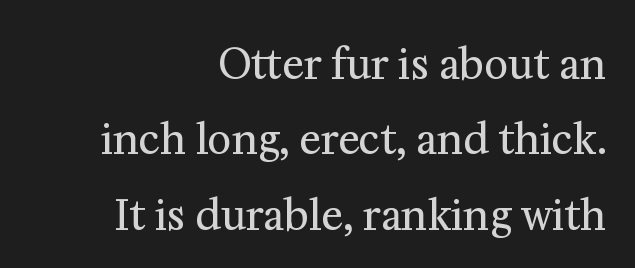
{"serif": "yes", "italic": "no", "bold": "no", "weight": "regular", "width": "normal", "stroke_contrast": "medium", "x_height": "medium", "monospaced": "no", "underline": "no", "align": "right", "line_spacing_ratio": 1.84, "letter_spacing": "normal", "letter_spacing_em": 0.0, "glyph_px": 41}
